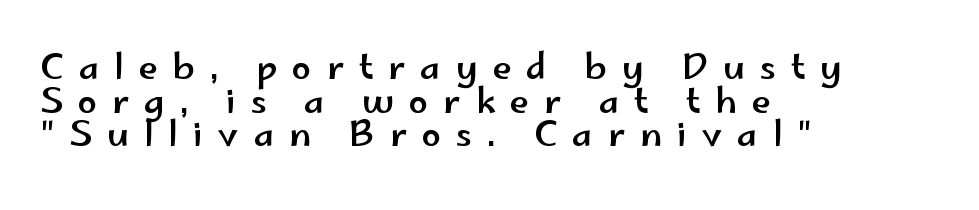
{"serif": "no", "italic": "no", "width": "wide", "stroke_contrast": "low", "x_height": "small", "monospaced": "no", "underline": "no", "align": "left", "line_spacing": "tight", "line_spacing_ratio": 0.96, "letter_spacing": "wide", "letter_spacing_em": 0.42, "glyph_px": 35}
